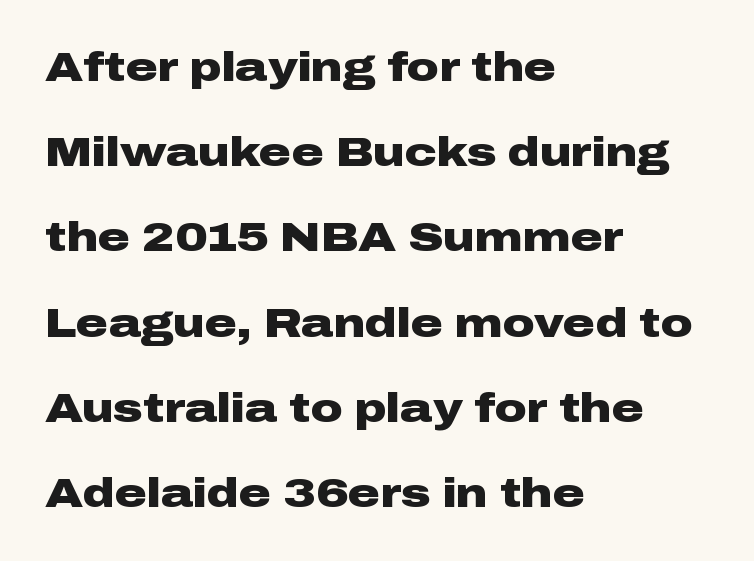
The image shows 40 px heavy, wide sans-serif type, upright; set left-aligned, loose line spacing (2.13x), normal letter spacing, not underlined; low stroke contrast and a medium x-height.
